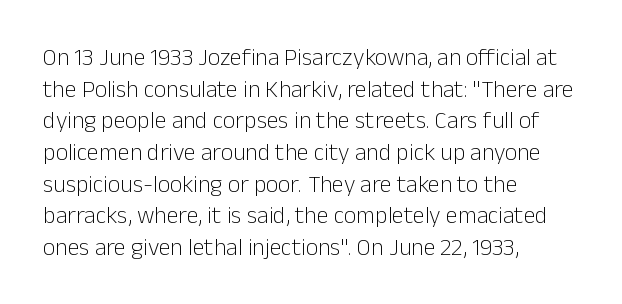
The image shows 24 px text type, upright; set left-aligned, normal line spacing (1.32x), normal letter spacing, not underlined.
